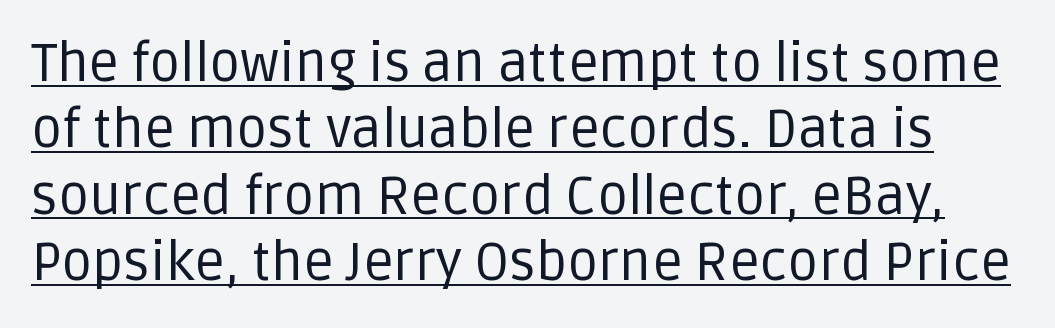
Q: Is the text bold? A: No.
Q: Is the text italic (slanted)? A: No, it is upright.
Q: Is the typeface a serif or a sans-serif typeface? A: Sans-serif.
Q: Is the text underlined? A: Yes.
Q: Is the spacing between letters normal or unusually wide? A: Normal.
Q: Width (condensed, normal, or wide)? A: Normal.
Q: Stroke contrast? A: Low.
Q: x-height? A: Large.
Q: Monospaced? A: No.
